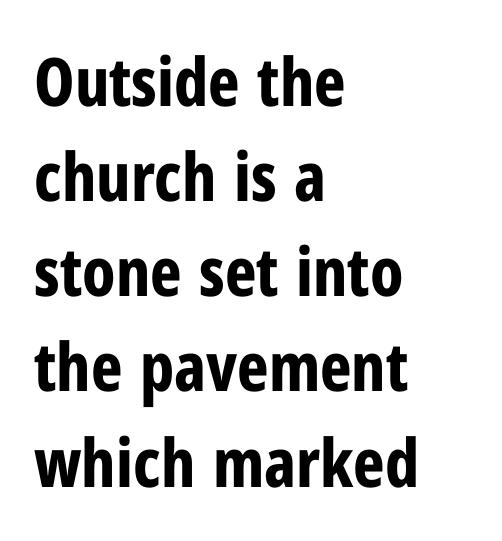
The image shows 67 px bold, condensed sans-serif type, upright; set left-aligned, normal line spacing (1.42x), normal letter spacing, not underlined; low stroke contrast and a medium x-height.
